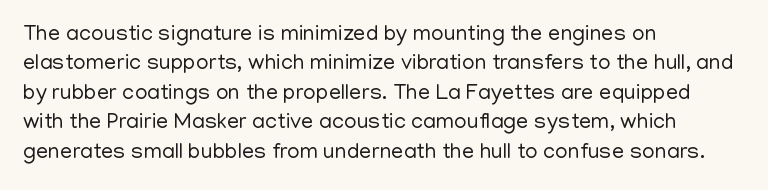
Bare-footed words on every line. Every stem runs plumb, perpendicular to the baseline. The typesetting does not lean heavy: it is not bold. Tracking value appears to be zero — textbook default spacing. The vertical gap from one line to the next is medium.
